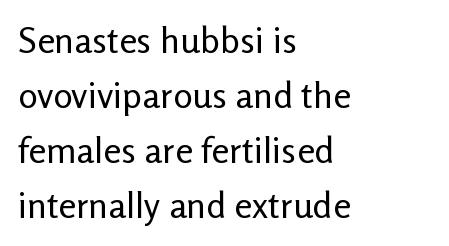
The image shows 36 px regular-weight sans-serif type, upright; set left-aligned, normal line spacing (1.53x), normal letter spacing, not underlined; low stroke contrast and a medium x-height.
